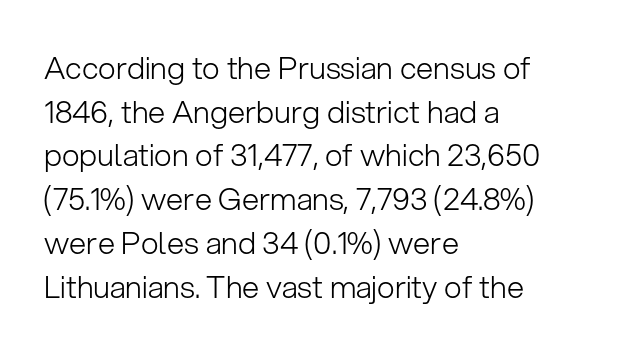
The image shows 31 px light sans-serif type, upright; set left-aligned, normal line spacing (1.41x), normal letter spacing, not underlined; low stroke contrast and a medium x-height.
